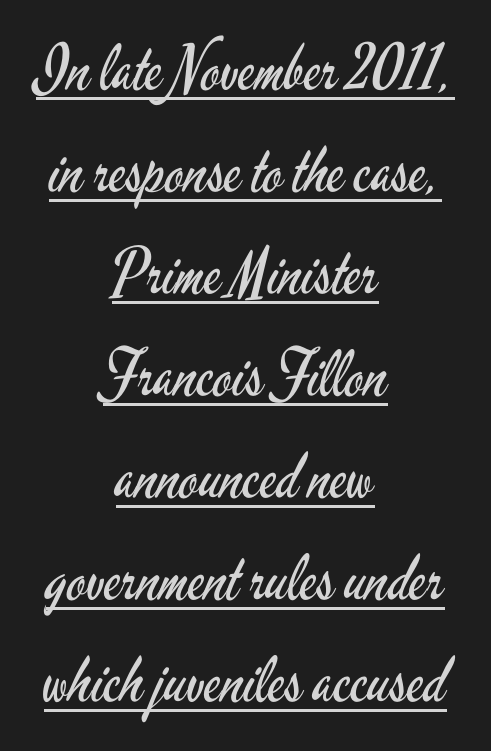
The image shows 63 px regular-weight, condensed sans-serif type; set centered, normal line spacing (1.62x), normal letter spacing, underlined; low stroke contrast and a small x-height.
